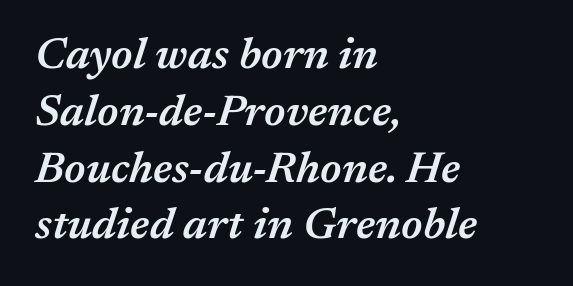
The image shows 44 px semibold type, italic (leaning right); set left-aligned, normal line spacing (1.29x), normal letter spacing, not underlined; medium stroke contrast and a medium x-height.
